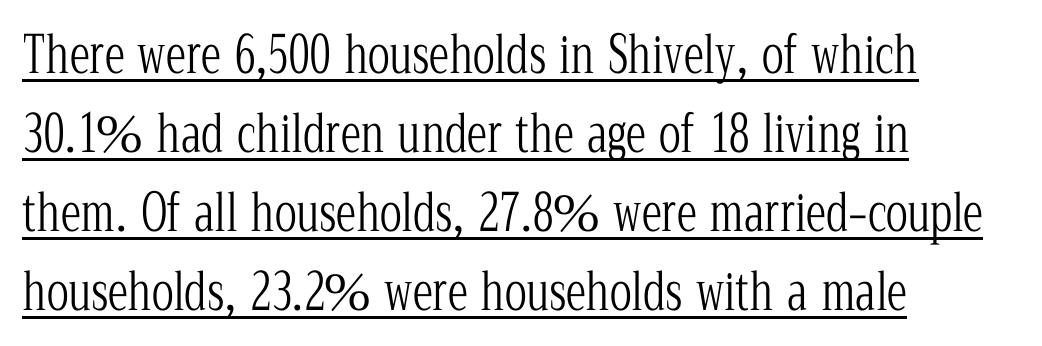
Q: Is the text bold? A: No.
Q: Is the text italic (slanted)? A: No, it is upright.
Q: Is the typeface a serif or a sans-serif typeface? A: Serif.
Q: Is the text underlined? A: Yes.
Q: How is the paragraph aligned? A: Left-aligned.
Q: Is the spacing between letters normal or unusually wide? A: Normal.
Q: Is the spacing between lines tight, normal or loose? A: Normal.
Q: Width (condensed, normal, or wide)? A: Condensed.
Q: Stroke contrast? A: Low.
Q: x-height? A: Medium.
Q: Monospaced? A: No.
